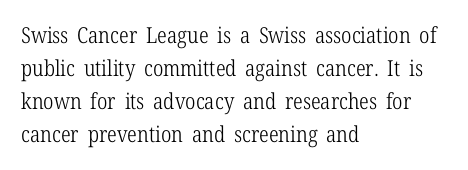
In terms of leading, this rendering sits right in the middle. Quick note: not italic, upright. Stems here are at most as thick as an everyday book face. Letter spacing: default.
